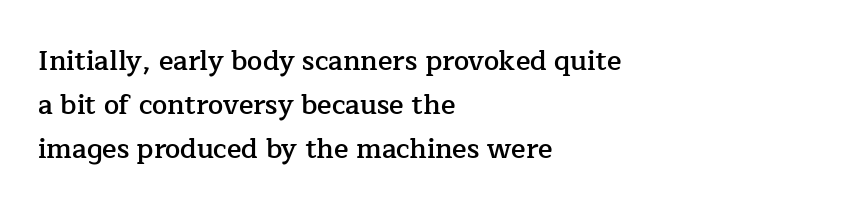
{"italic": "no", "bold": "semi", "underline": "no", "align": "left", "line_spacing": "normal", "line_spacing_ratio": 1.63, "letter_spacing": "normal", "letter_spacing_em": 0.0, "glyph_px": 27}
